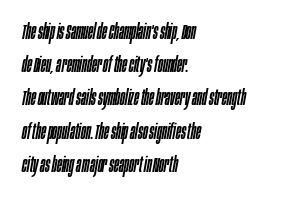
Q: Is the text italic (slanted)? A: Yes, it leans right by about 10 degrees.
Q: Is the text underlined? A: No.
Q: How is the paragraph aligned? A: Left-aligned.
Q: Is the spacing between letters normal or unusually wide? A: Normal.
Q: Is the spacing between lines tight, normal or loose? A: Normal.
